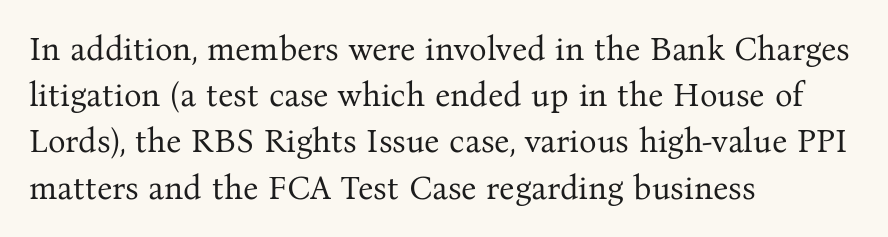
Q: Is the text bold? A: No.
Q: Is the text italic (slanted)? A: No, it is upright.
Q: Is the typeface a serif or a sans-serif typeface? A: Serif.
Q: Is the text underlined? A: No.
Q: How is the paragraph aligned? A: Left-aligned.
Q: Is the spacing between letters normal or unusually wide? A: Normal.
Q: Is the spacing between lines tight, normal or loose? A: Normal.
Q: Width (condensed, normal, or wide)? A: Normal.
Q: Stroke contrast? A: Medium.
Q: x-height? A: Medium.
Q: Monospaced? A: No.
